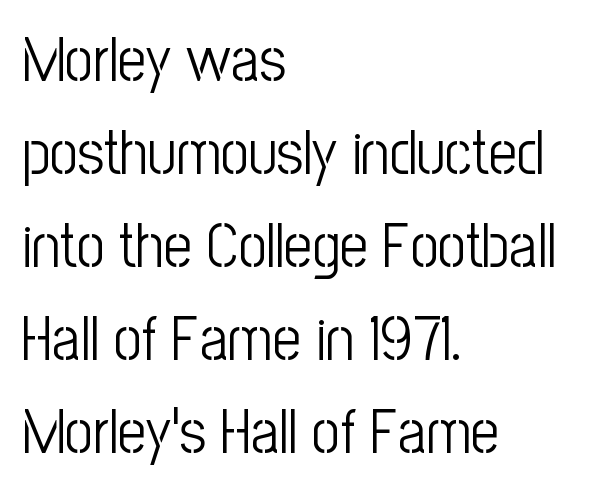
Q: Is the text bold? A: No.
Q: Is the text italic (slanted)? A: No, it is upright.
Q: Is the typeface a serif or a sans-serif typeface? A: Sans-serif.
Q: Is the text underlined? A: No.
Q: How is the paragraph aligned? A: Left-aligned.
Q: Is the spacing between letters normal or unusually wide? A: Normal.
Q: Is the spacing between lines tight, normal or loose? A: Normal.
Q: Width (condensed, normal, or wide)? A: Condensed.
Q: Stroke contrast? A: Low.
Q: x-height? A: Medium.
Q: Monospaced? A: No.
